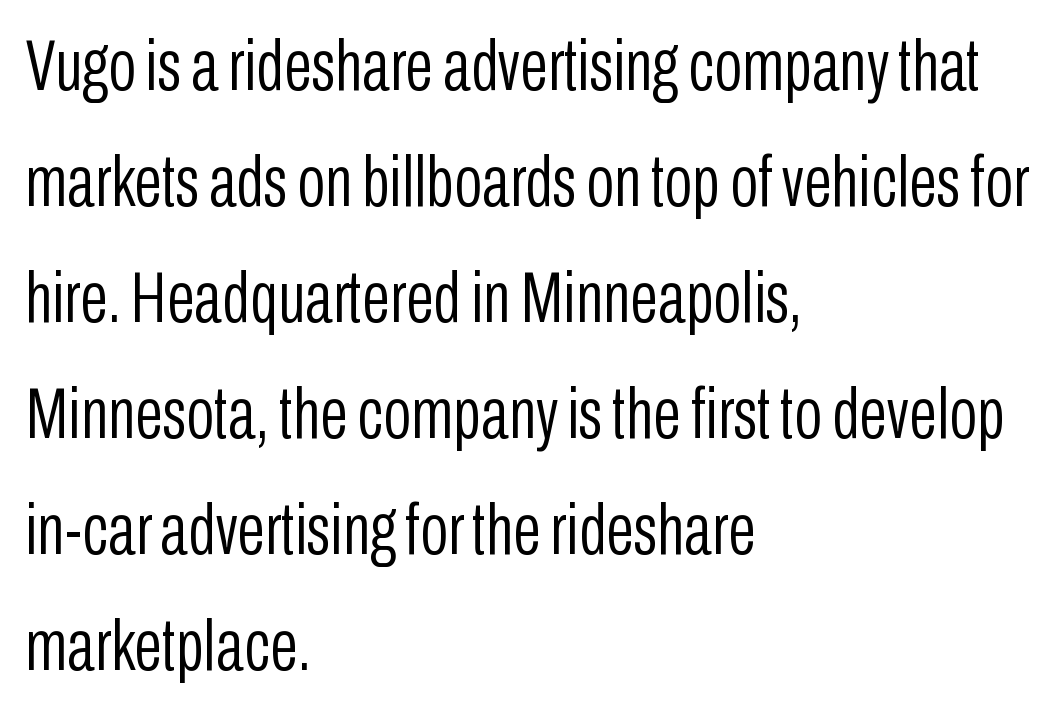
Q: Is the text bold? A: No.
Q: Is the text italic (slanted)? A: No, it is upright.
Q: Is the typeface a serif or a sans-serif typeface? A: Sans-serif.
Q: Is the text underlined? A: No.
Q: How is the paragraph aligned? A: Left-aligned.
Q: Is the spacing between letters normal or unusually wide? A: Normal.
Q: Is the spacing between lines tight, normal or loose? A: Normal.
Q: Width (condensed, normal, or wide)? A: Condensed.
Q: Stroke contrast? A: Low.
Q: x-height? A: Medium.
Q: Monospaced? A: No.
